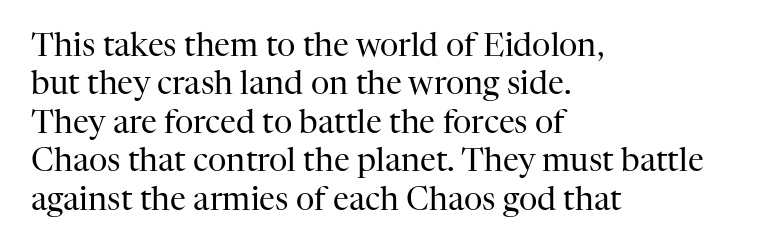
Q: Is the text bold? A: No.
Q: Is the text italic (slanted)? A: No, it is upright.
Q: Is the typeface a serif or a sans-serif typeface? A: Serif.
Q: Is the text underlined? A: No.
Q: How is the paragraph aligned? A: Left-aligned.
Q: Is the spacing between letters normal or unusually wide? A: Normal.
Q: Width (condensed, normal, or wide)? A: Normal.
Q: Stroke contrast? A: High.
Q: x-height? A: Medium.
Q: Monospaced? A: No.
